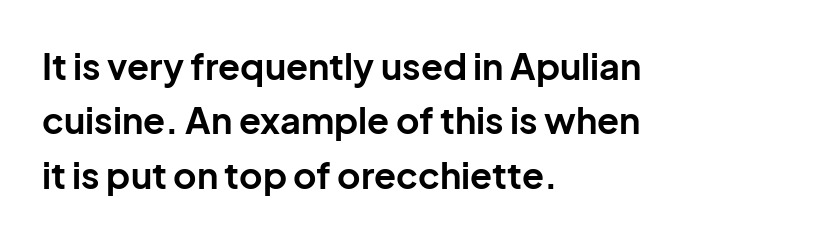
Nope, no serifs anywhere on these letters. Descenders hang freely into open space. The face used here is proportionally spaced, like ordinary book or web type. Compared with a centered layout, this one pins lines to the left instead. Vertically, the passage feels balanced, rows spaced as you'd expect.
